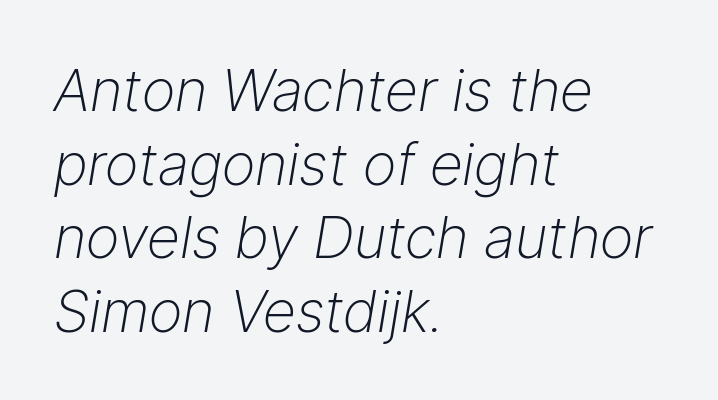
Alignment: flush left. The font's italic variant was chosen for this text. The characters are drawn with everyday or finer stroke widths. Quick note: underline off. Looks like regular typesetting: each glyph gets only the width it needs. The space between consecutive lines is moderate.
